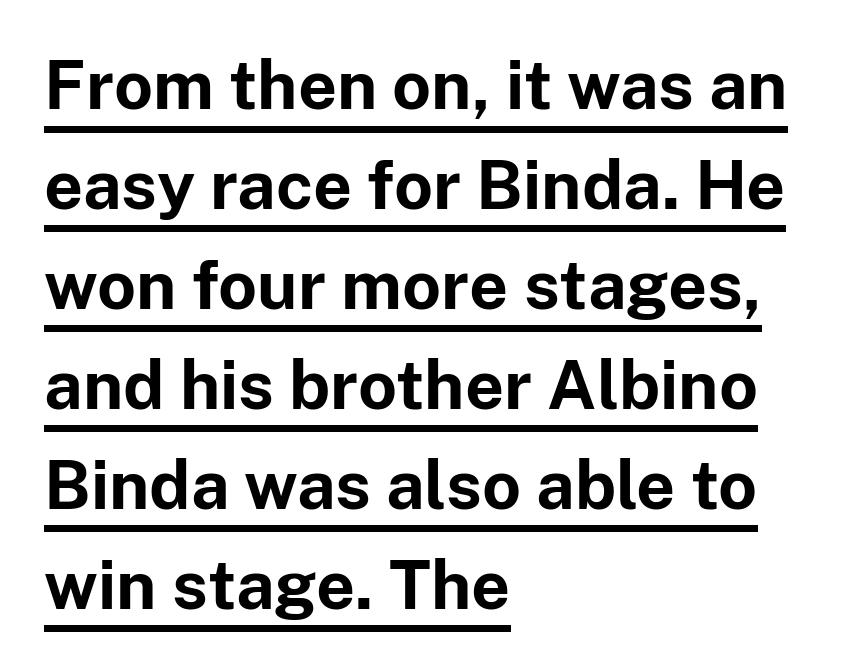
{"serif": "no", "italic": "no", "bold": "yes", "weight": "bold", "width": "normal", "stroke_contrast": "low", "x_height": "medium", "monospaced": "no", "underline": "yes", "align": "left", "line_spacing": "normal", "line_spacing_ratio": 1.47, "letter_spacing": "normal", "letter_spacing_em": 0.0, "glyph_px": 68}
